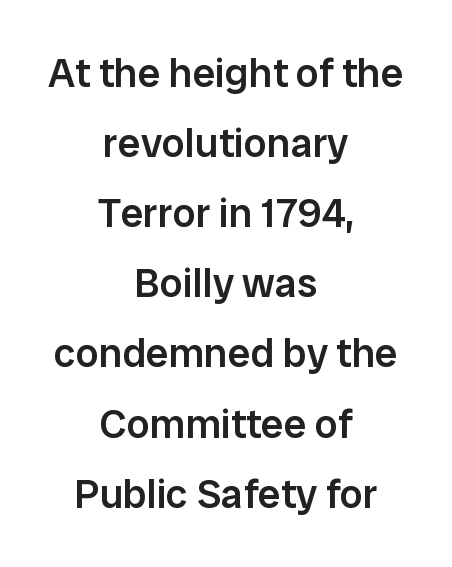
The image shows 41 px semibold sans-serif type, upright; set centered, line spacing 1.71x, normal letter spacing, not underlined; low stroke contrast and a medium x-height.
